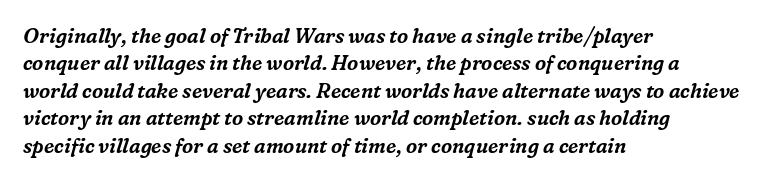
The compositor pushed each line to the left boundary. Descender tails drop into unmarked territory. This block has exactly the height ordinary leading produces. Words appear dense and cohesive because spacing is normal. The specimen reads as italic at a glance.
